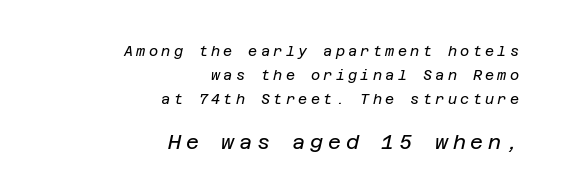
Q: Is the text bold? A: No.
Q: Is the text italic (slanted)? A: Yes, it leans right by about 12 degrees.
Q: Is the text underlined? A: No.
Q: How is the paragraph aligned? A: Right-aligned.
Q: Is the spacing between letters normal or unusually wide? A: Unusually wide.
Q: Which block of text is set in a larger size, the first (top) or the second (bottom)? A: The second (bottom) one.
